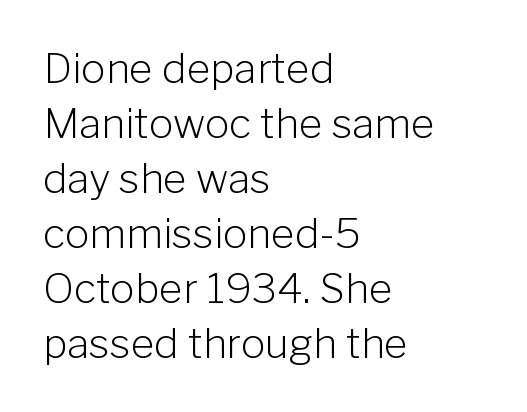
Q: Is the text bold? A: No.
Q: Is the text italic (slanted)? A: No, it is upright.
Q: Is the typeface a serif or a sans-serif typeface? A: Sans-serif.
Q: Is the text underlined? A: No.
Q: How is the paragraph aligned? A: Left-aligned.
Q: Is the spacing between letters normal or unusually wide? A: Normal.
Q: Is the spacing between lines tight, normal or loose? A: Normal.
Q: Width (condensed, normal, or wide)? A: Normal.
Q: Stroke contrast? A: Low.
Q: x-height? A: Medium.
Q: Monospaced? A: No.
